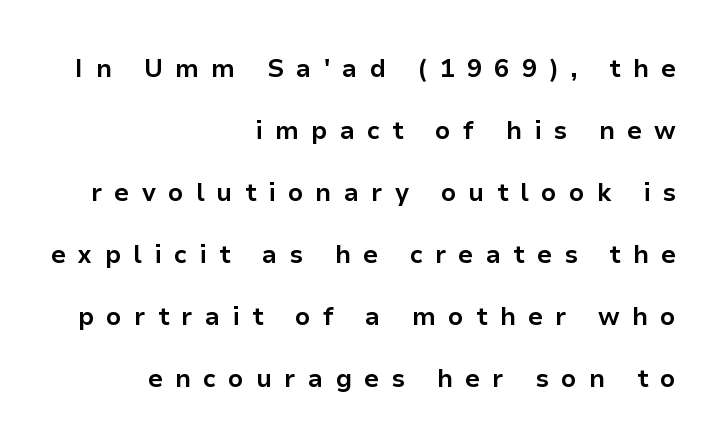
The image shows 25 px bold type, upright; set right-aligned, loose line spacing (2.48x), unusually wide letter spacing (+0.49 em), not underlined.
